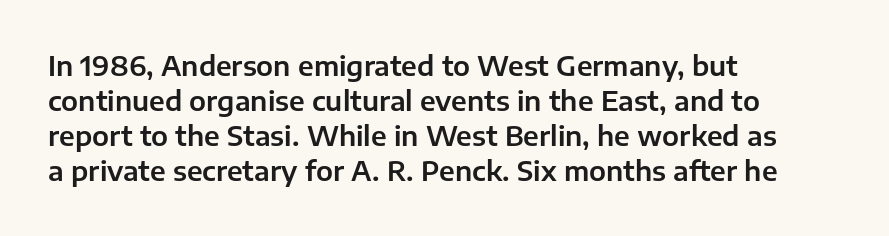
Q: Is the text italic (slanted)? A: No, it is upright.
Q: Is the text underlined? A: No.
Q: How is the paragraph aligned? A: Left-aligned.
Q: Is the spacing between letters normal or unusually wide? A: Normal.
Q: Is the spacing between lines tight, normal or loose? A: Normal.
